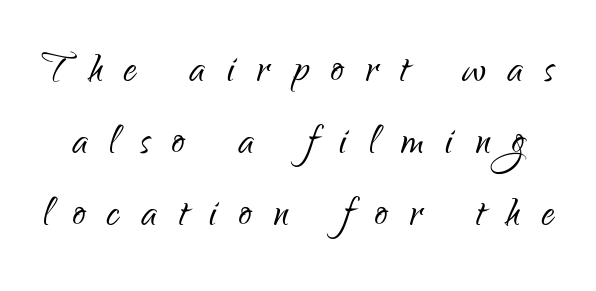
Q: Is the text bold? A: No.
Q: Is the text italic (slanted)? A: Yes.
Q: Is the typeface a serif or a sans-serif typeface? A: Sans-serif.
Q: Is the text underlined? A: No.
Q: Is the spacing between letters normal or unusually wide? A: Unusually wide.
Q: Is the spacing between lines tight, normal or loose? A: Normal.
Q: Width (condensed, normal, or wide)? A: Condensed.
Q: Stroke contrast? A: Low.
Q: x-height? A: Small.
Q: Monospaced? A: No.
